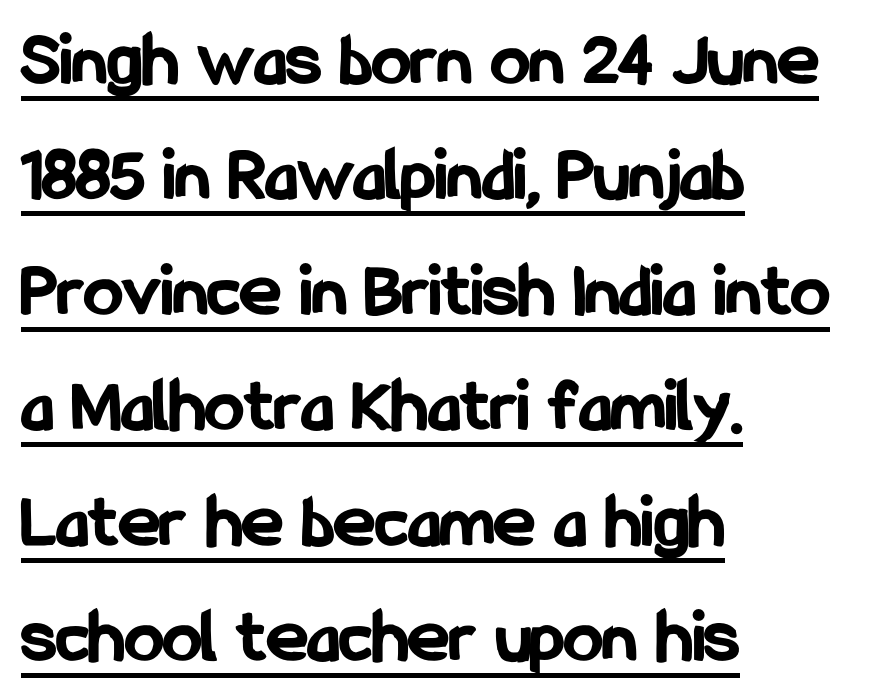
Q: Is the text bold? A: Yes.
Q: Is the text italic (slanted)? A: No, it is upright.
Q: Is the typeface a serif or a sans-serif typeface? A: Sans-serif.
Q: Is the text underlined? A: Yes.
Q: How is the paragraph aligned? A: Left-aligned.
Q: Is the spacing between letters normal or unusually wide? A: Normal.
Q: Is the spacing between lines tight, normal or loose? A: Normal.
Q: Width (condensed, normal, or wide)? A: Condensed.
Q: Stroke contrast? A: Low.
Q: x-height? A: Medium.
Q: Monospaced? A: No.
